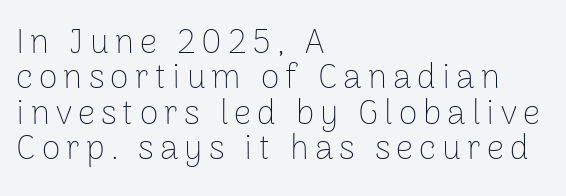
Think of a printed novel: that variable character pitch is what you see here. Line beginnings align vertically; line endings do not. Note: no serifs on the glyphs. Has an underline been added? It has not. It's the straight-up-and-down kind of type. Counters stay open thanks to moderate or lighter strokes.
